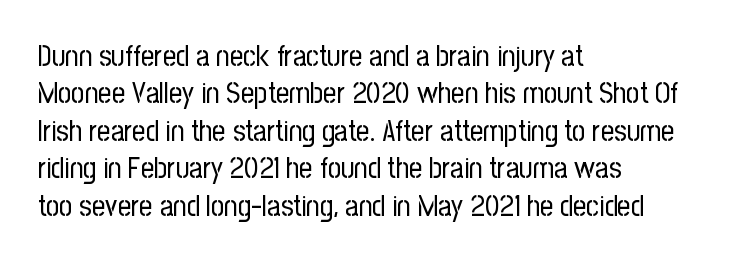
{"serif": "no", "italic": "no", "bold": "no", "weight": "regular", "width": "condensed", "stroke_contrast": "low", "x_height": "medium", "monospaced": "no", "underline": "no", "align": "left", "line_spacing": "normal", "line_spacing_ratio": 1.29, "letter_spacing": "normal", "letter_spacing_em": 0.0, "glyph_px": 29}
